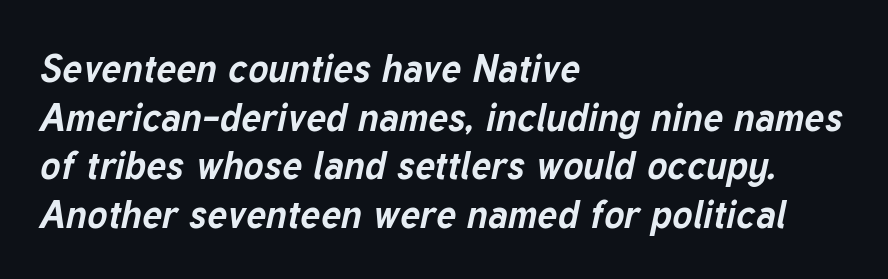
Q: Is the text bold? A: Yes.
Q: Is the text italic (slanted)? A: Yes, it leans right by about 12 degrees.
Q: Is the text underlined? A: No.
Q: How is the paragraph aligned? A: Left-aligned.
Q: Is the spacing between letters normal or unusually wide? A: Normal.
Q: Is the spacing between lines tight, normal or loose? A: Normal.
Q: Width (condensed, normal, or wide)? A: Normal.
Q: Stroke contrast? A: Low.
Q: x-height? A: Medium.
Q: Monospaced? A: No.
